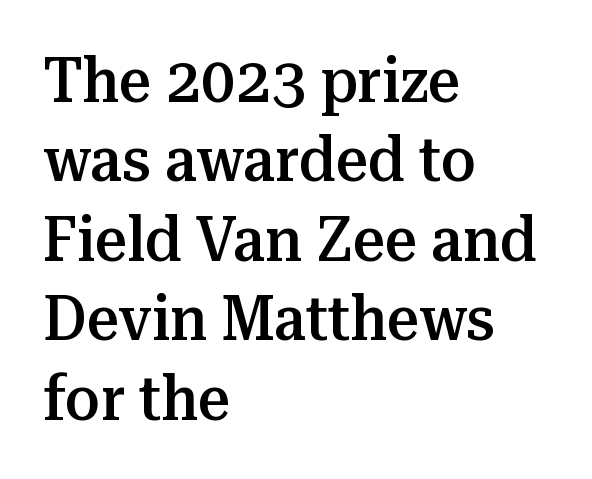
Q: Is the text bold? A: Semi-bold.
Q: Is the text italic (slanted)? A: No, it is upright.
Q: Is the typeface a serif or a sans-serif typeface? A: Serif.
Q: Is the text underlined? A: No.
Q: How is the paragraph aligned? A: Left-aligned.
Q: Is the spacing between letters normal or unusually wide? A: Normal.
Q: Is the spacing between lines tight, normal or loose? A: Normal.
Q: Width (condensed, normal, or wide)? A: Normal.
Q: Stroke contrast? A: Medium.
Q: x-height? A: Medium.
Q: Monospaced? A: No.
